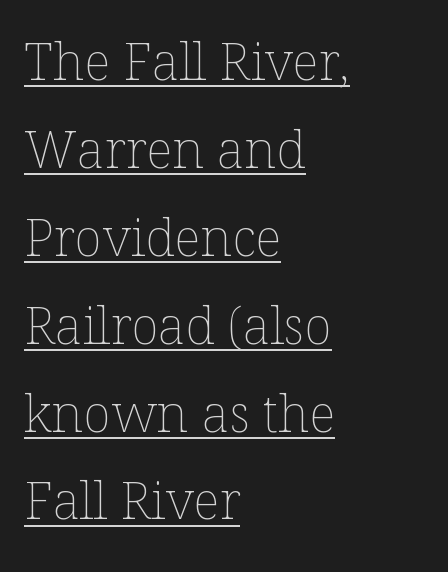
The image shows 52 px thin type, upright; set left-aligned, normal line spacing (1.69x), normal letter spacing, underlined; low stroke contrast and a medium x-height.
